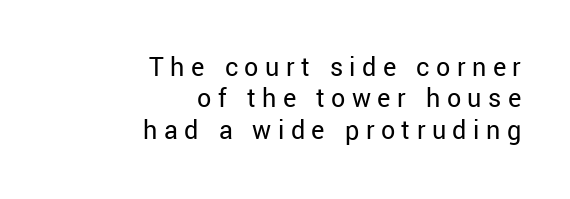
No letter is thick-stroked: the sample isn't bold. This rendering features lettering with no underline. Leftover space on each line is placed entirely before the opening word. The face used here is rendered with a markedly widened letterfit. Here the designer chose a conventional face with non-uniform glyph widths.
